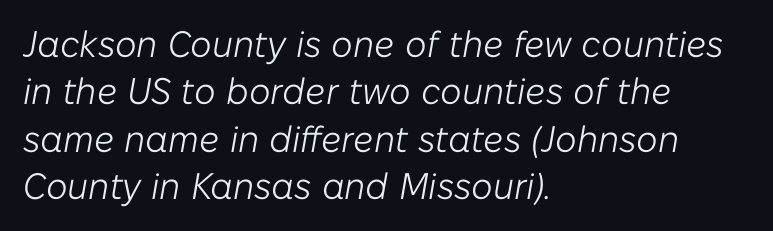
Q: Is the text bold? A: No.
Q: Is the text italic (slanted)? A: Yes, it leans right by about 10 degrees.
Q: Is the text underlined? A: No.
Q: How is the paragraph aligned? A: Left-aligned.
Q: Is the spacing between letters normal or unusually wide? A: Normal.
Q: Is the spacing between lines tight, normal or loose? A: Normal.
Q: Width (condensed, normal, or wide)? A: Normal.
Q: Stroke contrast? A: Low.
Q: x-height? A: Medium.
Q: Monospaced? A: No.
